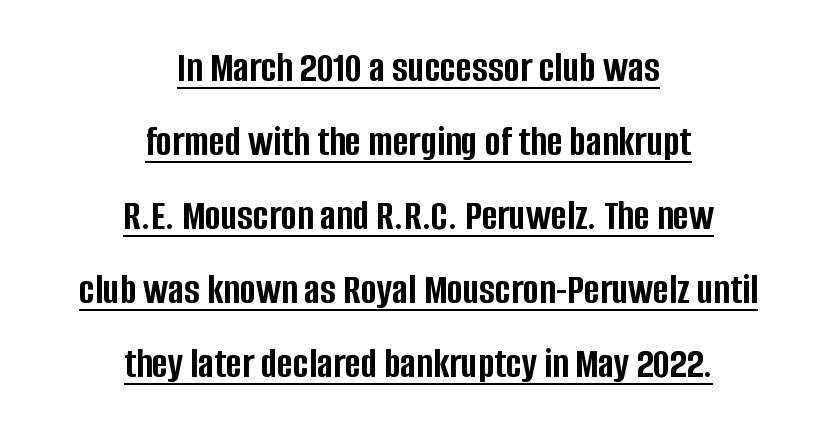
{"serif": "no", "italic": "no", "bold": "yes", "weight": "semibold", "width": "condensed", "stroke_contrast": "low", "x_height": "large", "monospaced": "no", "underline": "yes", "align": "center", "line_spacing_ratio": 1.72, "letter_spacing": "normal", "letter_spacing_em": 0.0, "glyph_px": 43}
